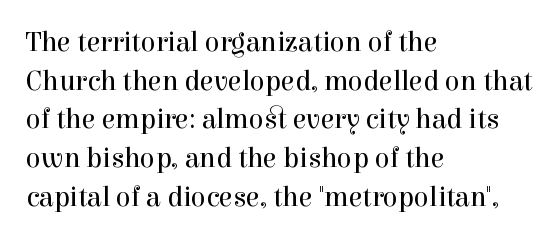
A typesetter would call this proportional, since set widths differ per character. One glance says typical: line gaps are just what's usual. Line starts are locked; line ends wander. The rendering keeps characters at their native spacing.
